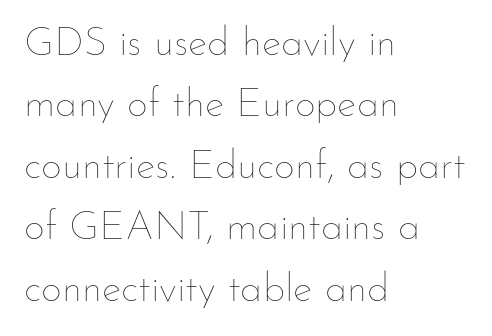
{"italic": "no", "bold": "no", "weight": "thin", "width": "normal", "stroke_contrast": "low", "x_height": "small", "monospaced": "no", "underline": "no", "align": "left", "line_spacing": "normal", "line_spacing_ratio": 1.5, "letter_spacing": "normal", "letter_spacing_em": 0.0, "glyph_px": 41}
